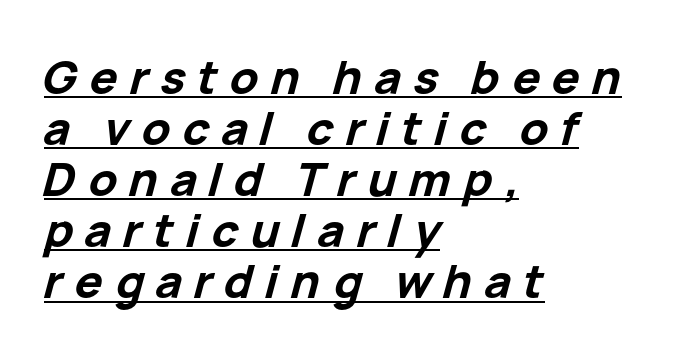
The image shows 46 px bold type, italic (leaning right); set left-aligned, tight line spacing (1.11x), unusually wide letter spacing (+0.26 em), underlined; low stroke contrast and a medium x-height.
